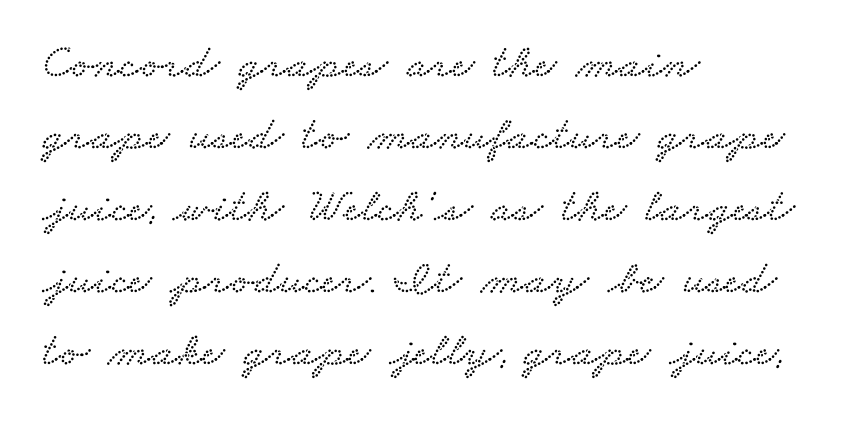
Q: Is the typeface a serif or a sans-serif typeface? A: Serif.
Q: Is the text underlined? A: No.
Q: How is the paragraph aligned? A: Left-aligned.
Q: Is the spacing between letters normal or unusually wide? A: Normal.
Q: Is the spacing between lines tight, normal or loose? A: Normal.
Q: Width (condensed, normal, or wide)? A: Wide.
Q: Stroke contrast? A: Low.
Q: x-height? A: Small.
Q: Monospaced? A: No.
